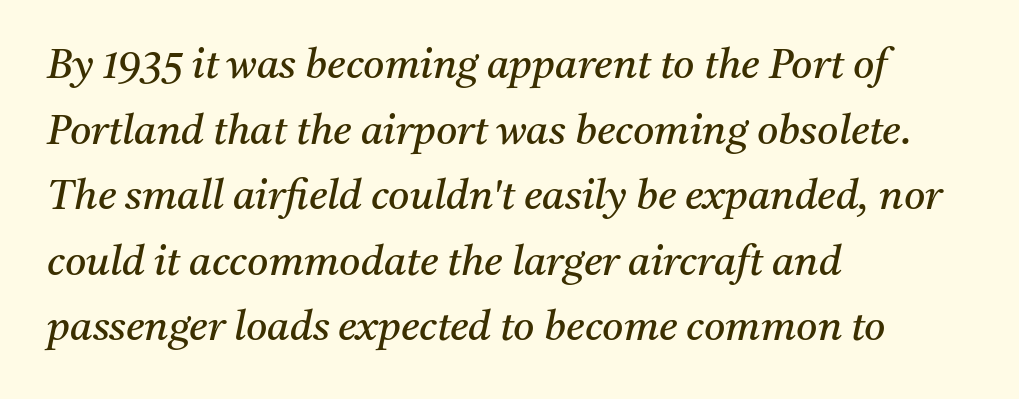
Q: Is the text bold? A: No.
Q: Is the text italic (slanted)? A: Yes, it leans right by about 11 degrees.
Q: Is the typeface a serif or a sans-serif typeface? A: Serif.
Q: Is the text underlined? A: No.
Q: How is the paragraph aligned? A: Left-aligned.
Q: Is the spacing between letters normal or unusually wide? A: Normal.
Q: Is the spacing between lines tight, normal or loose? A: Normal.
Q: Width (condensed, normal, or wide)? A: Normal.
Q: Stroke contrast? A: Medium.
Q: x-height? A: Medium.
Q: Monospaced? A: No.
